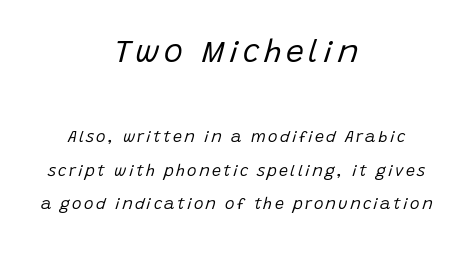
The paragraph shown floats in the horizontal middle. The font sits on the lighter half of the weight spectrum, regular included. Descenders hang freely into open space. These lines are rendered in a variable-pitch font. You get the large type first, then a drop to smaller type.
